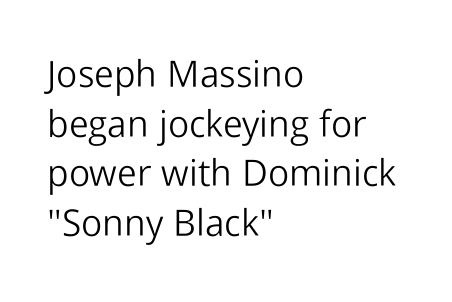
The image shows 37 px light sans-serif type, upright; set left-aligned, normal line spacing (1.34x), normal letter spacing, not underlined; low stroke contrast and a medium x-height.
